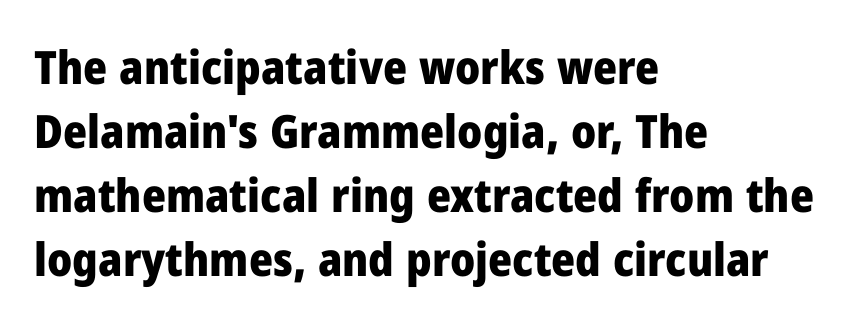
The image shows 46 px heavy sans-serif type, upright; set left-aligned, normal line spacing (1.39x), normal letter spacing, not underlined; low stroke contrast and a medium x-height.
